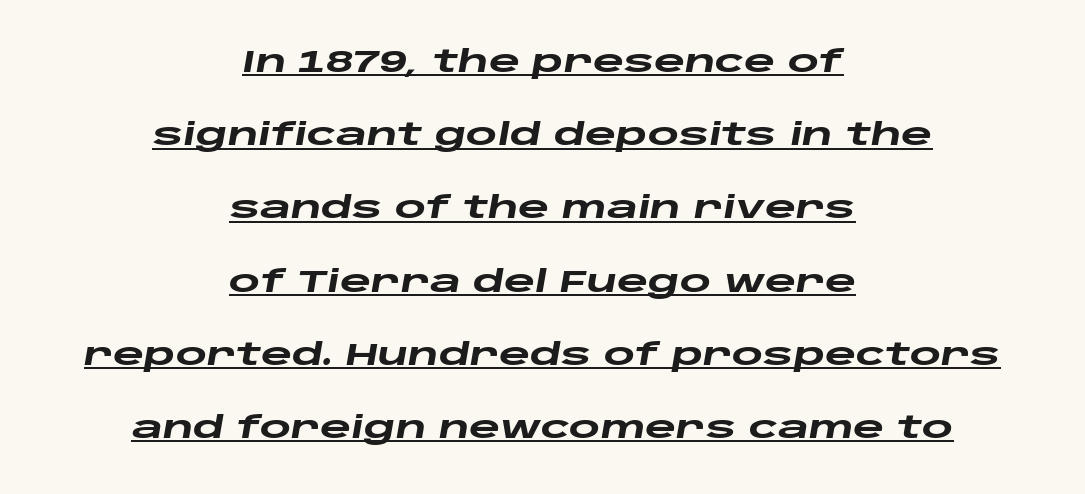
{"italic": "yes", "lean": "right", "slant_degrees": 10, "bold": "yes", "weight": "heavy", "width": "wide", "stroke_contrast": "low", "x_height": "large", "monospaced": "no", "underline": "yes", "align": "center", "line_spacing": "loose", "line_spacing_ratio": 2.44, "letter_spacing": "normal", "letter_spacing_em": 0.0, "glyph_px": 30}
